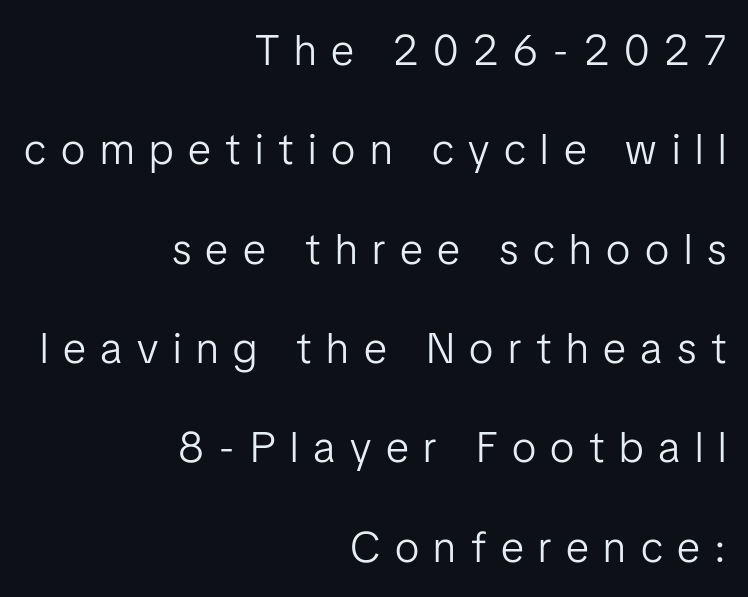
The image shows 43 px light sans-serif type, upright; set right-aligned, loose line spacing (2.31x), unusually wide letter spacing (+0.34 em), not underlined; low stroke contrast and a medium x-height.
